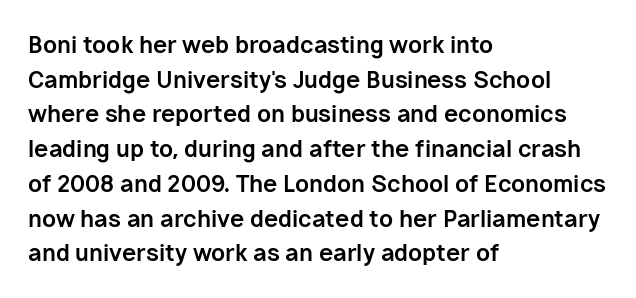
{"italic": "no", "bold": "yes", "underline": "no", "align": "left", "line_spacing": "normal", "line_spacing_ratio": 1.51, "letter_spacing": "normal", "letter_spacing_em": 0.0, "glyph_px": 23}
